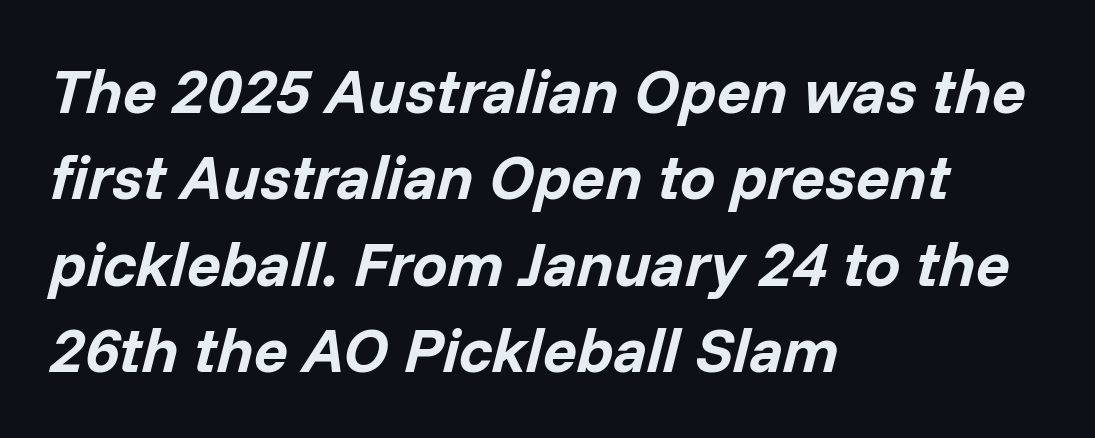
Descenders hang freely into open space. The rag falls on the right side of this text block. A dark, heavy texture on the line: the type is bold. In terms of leading, this rendering sits right in the middle. The face used here is proportionally spaced, like ordinary book or web type. The font's italic variant was chosen for this text.
